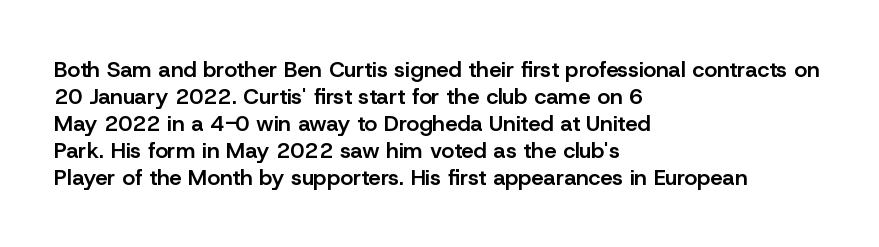
{"italic": "no", "bold": "semi", "underline": "no", "align": "left", "line_spacing_ratio": 1.23, "letter_spacing": "normal", "letter_spacing_em": 0.0, "glyph_px": 22}
